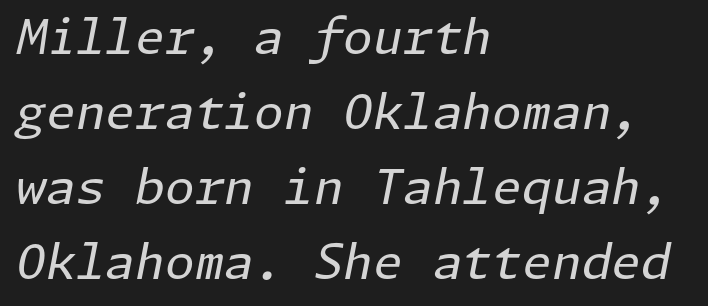
Q: Is the text bold? A: No.
Q: Is the text italic (slanted)? A: Yes, it leans right by about 11 degrees.
Q: Is the text underlined? A: No.
Q: How is the paragraph aligned? A: Left-aligned.
Q: Is the spacing between letters normal or unusually wide? A: Normal.
Q: Is the spacing between lines tight, normal or loose? A: Normal.
Q: Width (condensed, normal, or wide)? A: Normal.
Q: Stroke contrast? A: Low.
Q: x-height? A: Medium.
